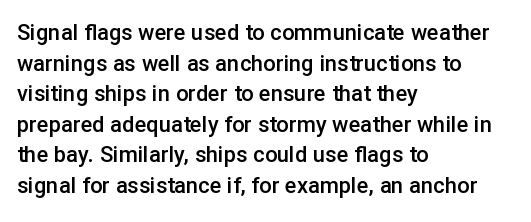
The image shows 22 px text type, upright; set left-aligned, normal line spacing (1.39x), normal letter spacing, not underlined.
